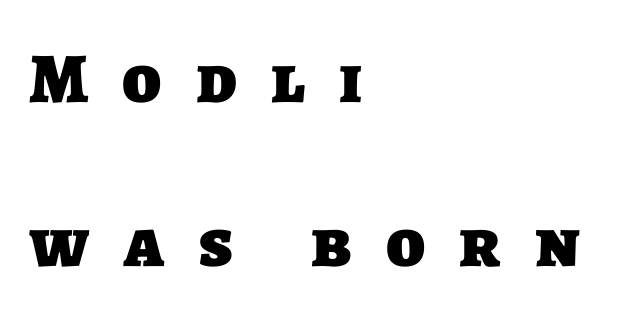
{"serif": "no", "bold": "yes", "weight": "heavy", "width": "normal", "stroke_contrast": "low", "x_height": "large", "monospaced": "no", "underline": "no", "align": "left", "line_spacing": "loose", "line_spacing_ratio": 2.31, "letter_spacing": "wide", "letter_spacing_em": 0.48, "glyph_px": 71}
